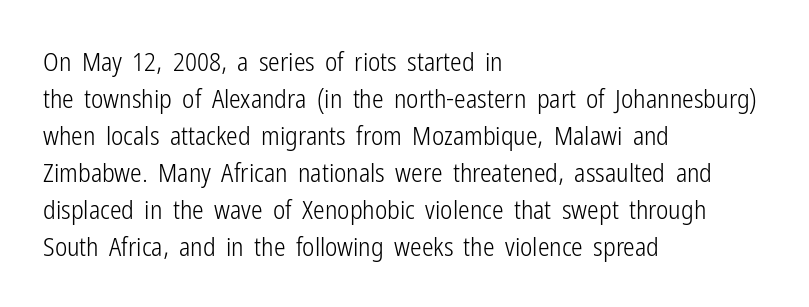
Rule under the text: the space is simply empty. The tracking reads as untouched default to a designer's eye. Compared with a typical body face, this is equally light or lighter still. A student would call this left alignment; a typographer would say flush left, rag right. The rows are spaced the way most documents space them.
